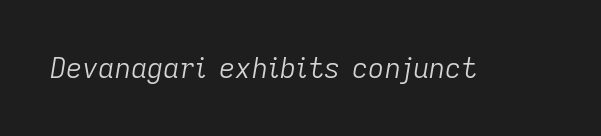
The image shows 28 px light type, italic (leaning right); set normal letter spacing, not underlined; low stroke contrast and a medium x-height.
